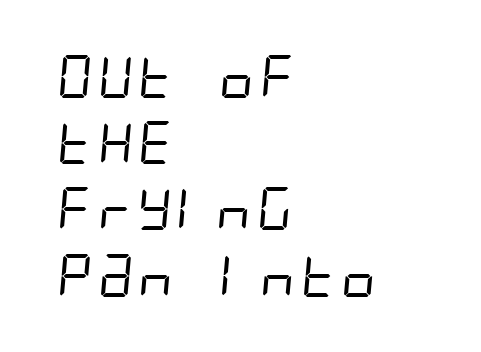
{"serif": "no", "bold": "no", "weight": "regular", "width": "condensed", "stroke_contrast": "low", "x_height": "large", "underline": "no", "align": "left", "line_spacing": "normal", "line_spacing_ratio": 1.54, "letter_spacing": "normal", "letter_spacing_em": 0.0, "glyph_px": 43}
